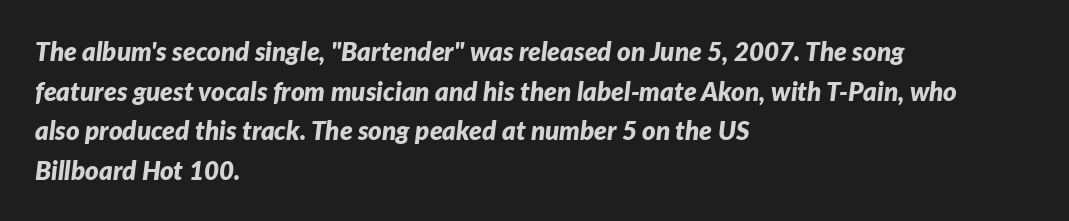
Q: Is the text bold? A: Yes.
Q: Is the text italic (slanted)? A: Yes, it leans right by about 7 degrees.
Q: Is the text underlined? A: No.
Q: How is the paragraph aligned? A: Left-aligned.
Q: Is the spacing between letters normal or unusually wide? A: Normal.
Q: Is the spacing between lines tight, normal or loose? A: Normal.
